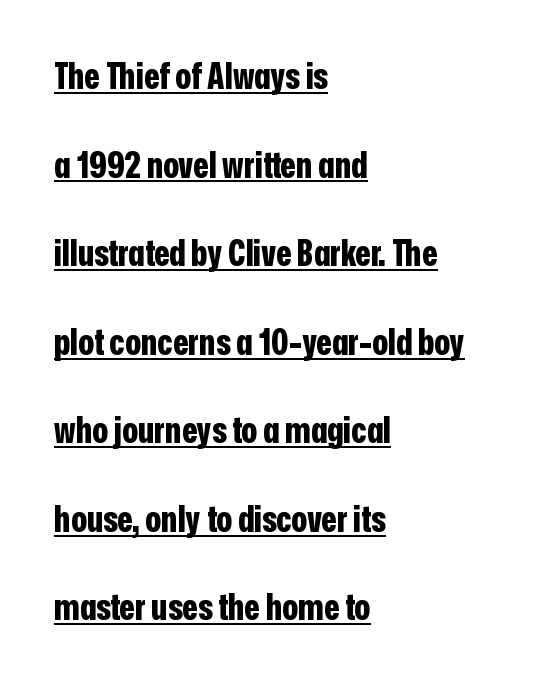
{"serif": "no", "italic": "no", "bold": "yes", "weight": "bold", "width": "condensed", "stroke_contrast": "low", "x_height": "medium", "monospaced": "no", "underline": "yes", "align": "left", "line_spacing": "loose", "line_spacing_ratio": 2.46, "letter_spacing": "normal", "letter_spacing_em": 0.0, "glyph_px": 36}
